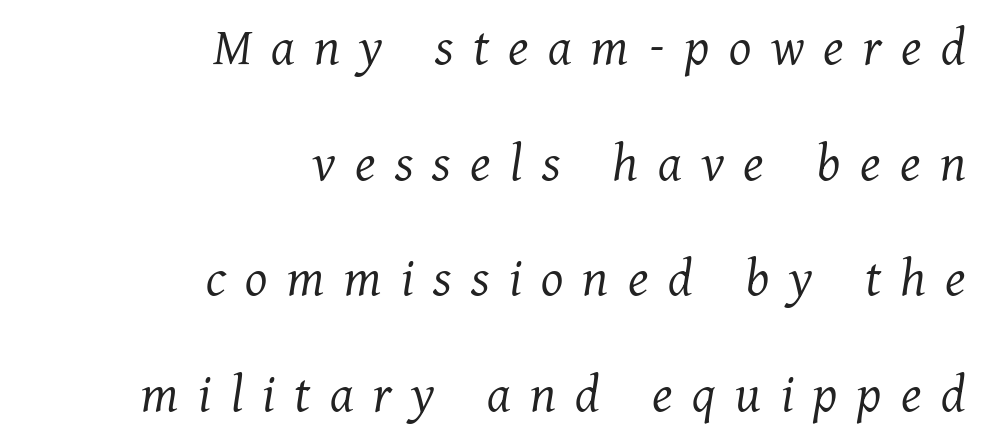
To sum up the face: it has serifs. The characters are drawn with everyday or finer stroke widths. The rendering anchors every line to the right-hand side. Check the space under the baseline: it is left empty. Spacing between characters has been opened up far beyond the box default. The vertical gap from one line to the next is large.
